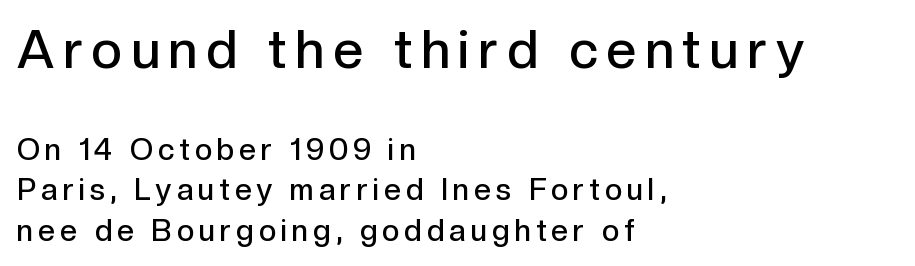
The image shows 53 px semibold sans-serif type, upright; set left-aligned, normal line spacing (1.35x), not underlined; the first (top) block is 1.77x larger; a medium x-height.
